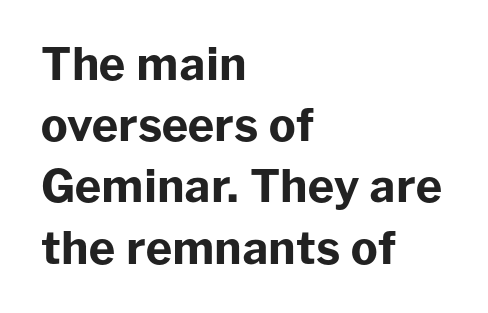
{"serif": "no", "italic": "no", "bold": "yes", "weight": "bold", "width": "normal", "stroke_contrast": "low", "x_height": "medium", "monospaced": "no", "underline": "no", "align": "left", "line_spacing": "normal", "line_spacing_ratio": 1.36, "letter_spacing": "normal", "letter_spacing_em": 0.0, "glyph_px": 45}
